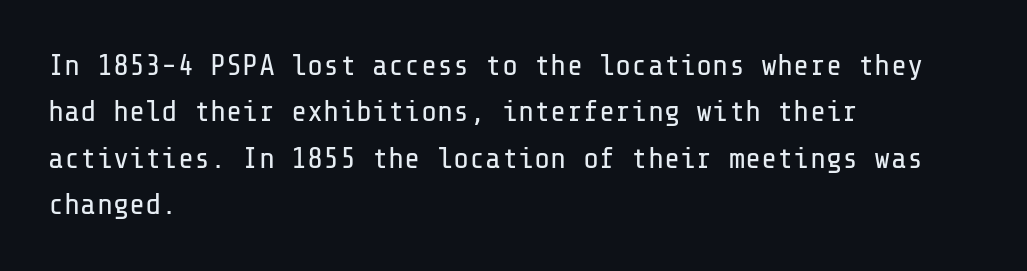
{"serif": "no", "italic": "no", "bold": "no", "weight": "regular", "width": "normal", "stroke_contrast": "low", "x_height": "medium", "underline": "no", "align": "left", "line_spacing": "normal", "line_spacing_ratio": 1.55, "letter_spacing": "normal", "letter_spacing_em": 0.0, "glyph_px": 30}
